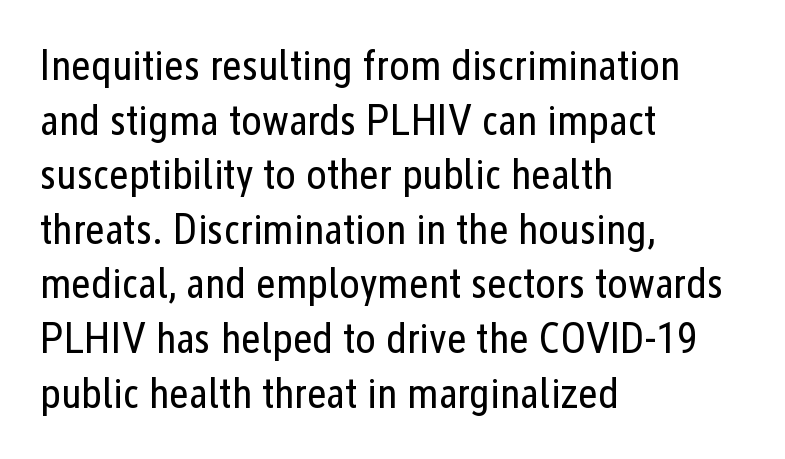
{"serif": "no", "italic": "no", "bold": "no", "weight": "regular", "width": "condensed", "stroke_contrast": "low", "x_height": "medium", "monospaced": "no", "underline": "no", "align": "left", "line_spacing": "normal", "line_spacing_ratio": 1.27, "letter_spacing": "normal", "letter_spacing_em": 0.0, "glyph_px": 43}
